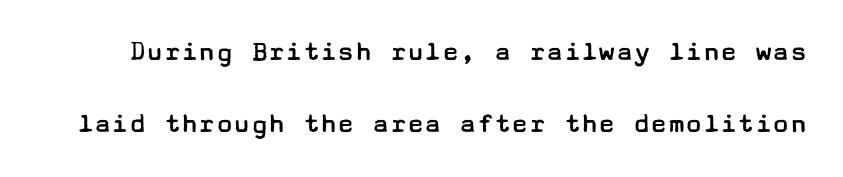
The image shows 29 px regular-weight, wide sans-serif type, upright; set loose line spacing (2.48x), normal letter spacing, not underlined; low stroke contrast and a medium x-height.
